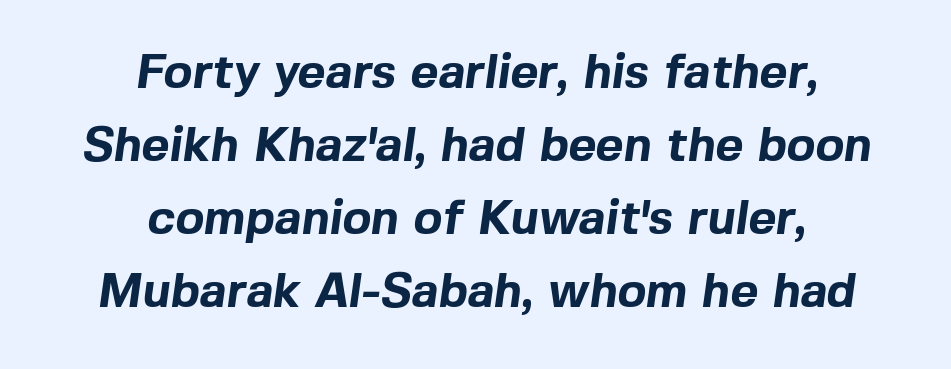
{"serif": "no", "bold": "yes", "weight": "bold", "width": "normal", "x_height": "medium", "monospaced": "no", "underline": "no", "align": "center", "line_spacing": "normal", "line_spacing_ratio": 1.52, "letter_spacing": "normal", "letter_spacing_em": 0.0, "glyph_px": 48}
